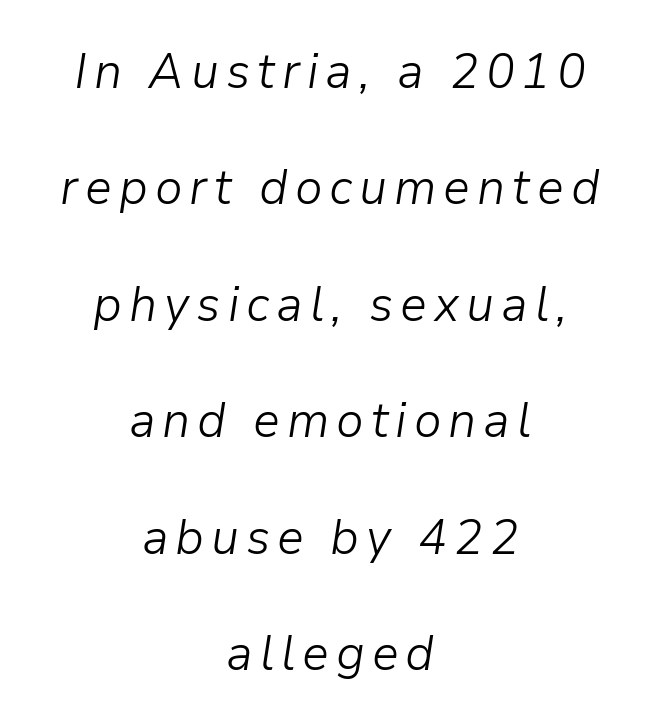
A typesetter would call this proportional, since set widths differ per character. No heavy texture on the line: the type isn't bold. The rendering applies a slant to the glyphs. The paragraph shown floats in the horizontal middle. Underlining? Definitely not there. Vertical spacing — loose.
